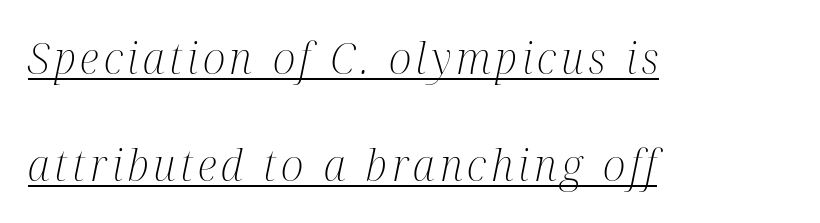
Q: Is the text bold? A: No.
Q: Is the text italic (slanted)? A: Yes, it leans right by about 12 degrees.
Q: Is the typeface a serif or a sans-serif typeface? A: Serif.
Q: Is the text underlined? A: Yes.
Q: How is the paragraph aligned? A: Left-aligned.
Q: Is the spacing between lines tight, normal or loose? A: Loose.
Q: Width (condensed, normal, or wide)? A: Condensed.
Q: Stroke contrast? A: Medium.
Q: x-height? A: Medium.
Q: Monospaced? A: No.
